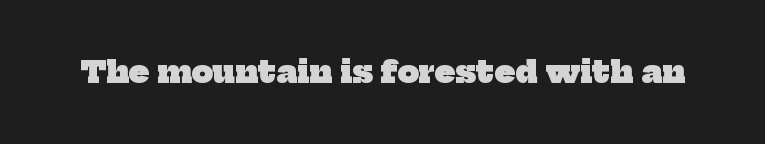
The image shows 30 px heavy serif type; set normal letter spacing, not underlined; low stroke contrast and a medium x-height.
